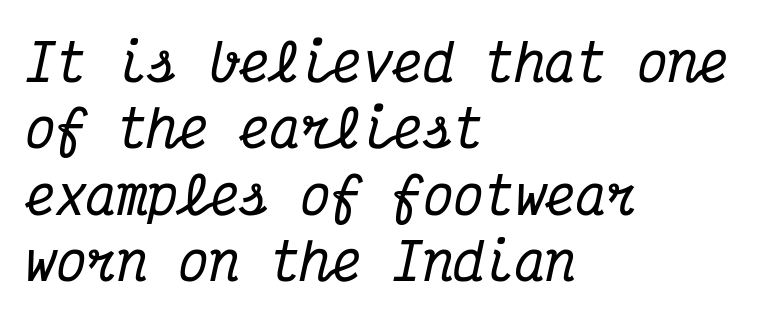
{"serif": "yes", "italic": "yes", "lean": "right", "slant_degrees": 12, "width": "condensed", "stroke_contrast": "medium", "x_height": "medium", "monospaced": "yes", "underline": "no", "align": "left", "line_spacing": "normal", "line_spacing_ratio": 1.3, "letter_spacing": "normal", "letter_spacing_em": 0.0, "glyph_px": 51}
